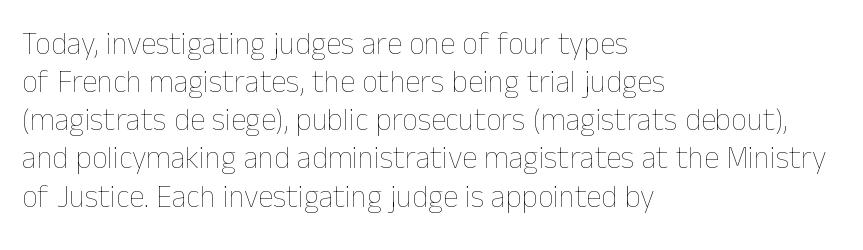
Q: Is the text bold? A: No.
Q: Is the text italic (slanted)? A: No, it is upright.
Q: Is the text underlined? A: No.
Q: How is the paragraph aligned? A: Left-aligned.
Q: Is the spacing between letters normal or unusually wide? A: Normal.
Q: Width (condensed, normal, or wide)? A: Normal.
Q: Stroke contrast? A: Low.
Q: x-height? A: Medium.
Q: Monospaced? A: No.
